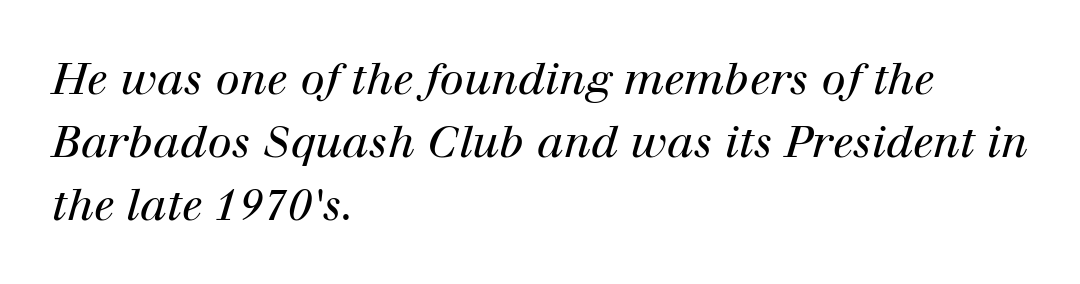
The image shows 44 px regular-weight serif type, italic (leaning right); set left-aligned, normal line spacing (1.43x), normal letter spacing, not underlined; high stroke contrast and a medium x-height.
